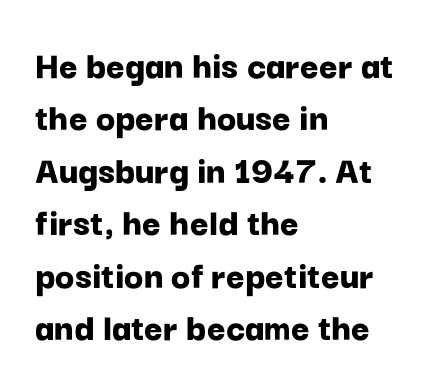
The image shows 40 px bold sans-serif type, upright; set left-aligned, normal line spacing (1.31x), normal letter spacing, not underlined; low stroke contrast and a medium x-height.
